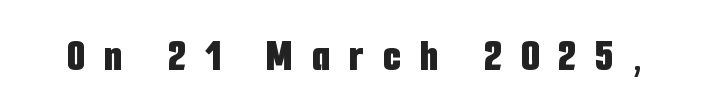
{"serif": "no", "italic": "no", "bold": "yes", "weight": "bold", "width": "condensed", "stroke_contrast": "low", "x_height": "medium", "monospaced": "no", "underline": "no", "letter_spacing": "wide", "letter_spacing_em": 0.42, "glyph_px": 46}
